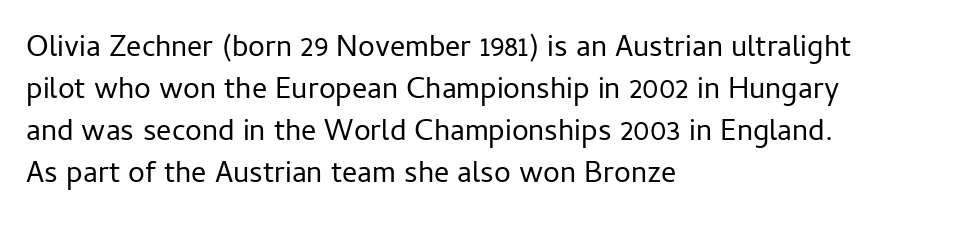
{"serif": "no", "italic": "no", "bold": "no", "weight": "regular", "width": "normal", "stroke_contrast": "low", "x_height": "medium", "monospaced": "no", "underline": "no", "align": "left", "line_spacing": "normal", "line_spacing_ratio": 1.4, "letter_spacing": "normal", "letter_spacing_em": 0.0, "glyph_px": 30}
